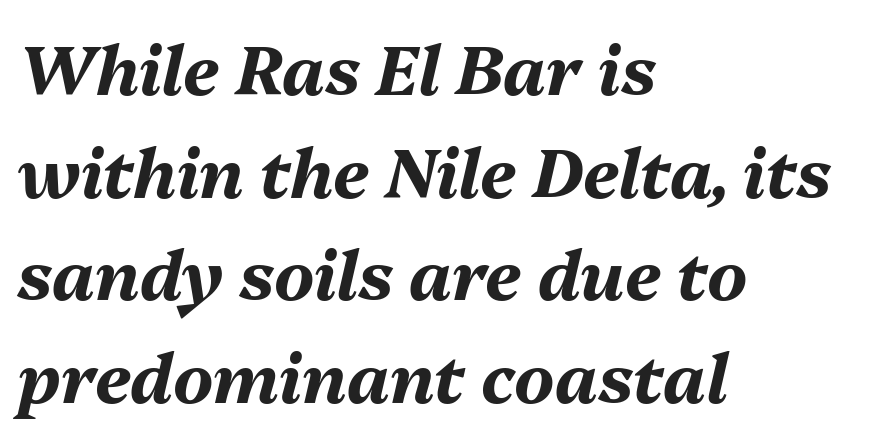
Q: Is the text bold? A: Yes.
Q: Is the text italic (slanted)? A: Yes, it leans right by about 13 degrees.
Q: Is the text underlined? A: No.
Q: How is the paragraph aligned? A: Left-aligned.
Q: Is the spacing between letters normal or unusually wide? A: Normal.
Q: Is the spacing between lines tight, normal or loose? A: Normal.
Q: Width (condensed, normal, or wide)? A: Normal.
Q: Stroke contrast? A: Medium.
Q: x-height? A: Medium.
Q: Monospaced? A: No.
